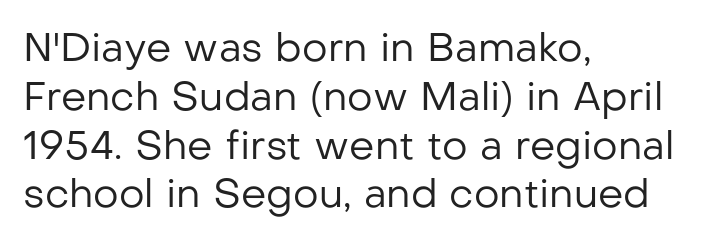
{"serif": "no", "italic": "no", "bold": "no", "weight": "regular", "width": "normal", "stroke_contrast": "low", "x_height": "medium", "monospaced": "no", "underline": "no", "align": "left", "line_spacing_ratio": 1.22, "letter_spacing": "normal", "letter_spacing_em": 0.0, "glyph_px": 40}
